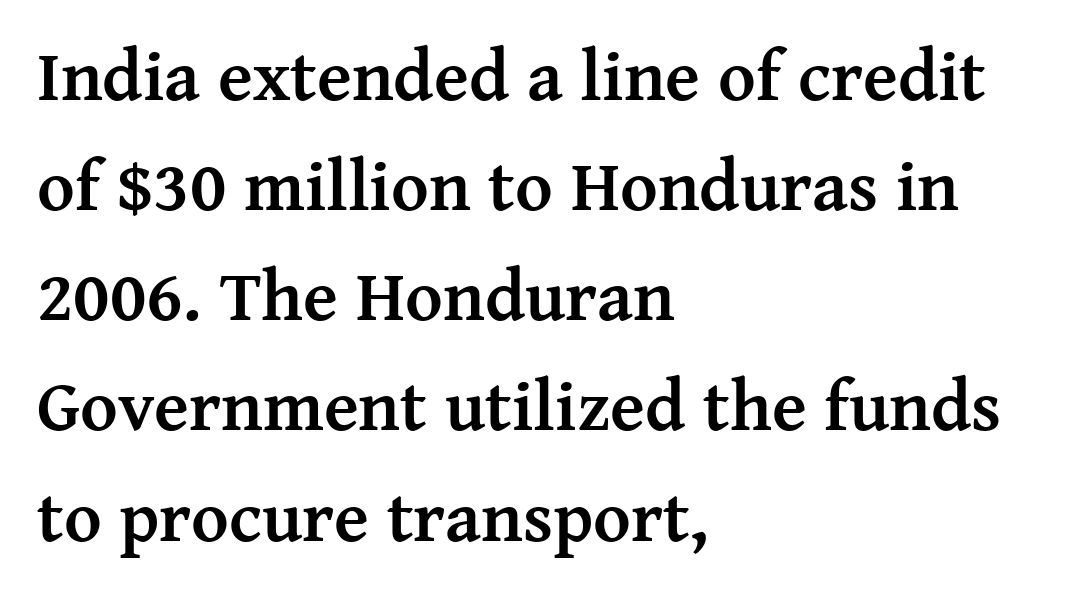
{"serif": "yes", "italic": "no", "bold": "yes", "weight": "semibold", "width": "normal", "stroke_contrast": "medium", "x_height": "medium", "monospaced": "no", "underline": "no", "align": "left", "line_spacing": "normal", "line_spacing_ratio": 1.53, "letter_spacing": "normal", "letter_spacing_em": 0.0, "glyph_px": 72}
